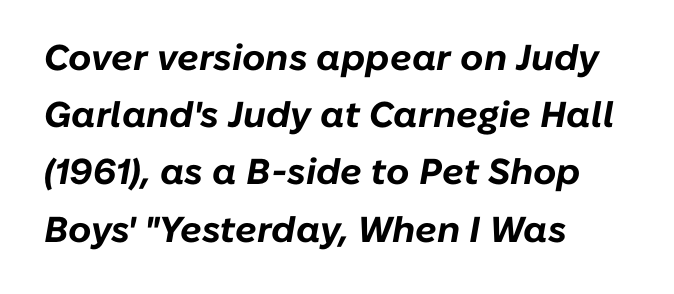
The gap between lines stays unmarked. The passage shown stacks its lines at a standard gap. The rag falls on the right side of this text block. Caption: standard tracking, unaltered. This sample has the flowing, uneven cadence of proportional lettering. The face used here has a pronounced slope to its letters.
